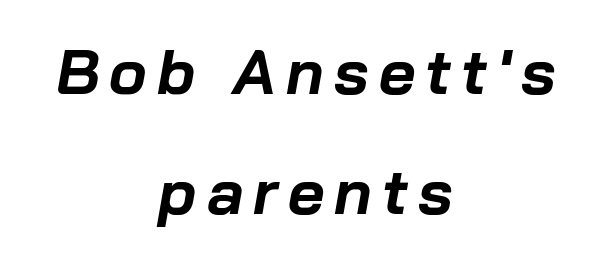
Horizontally, the lines are justified to the midpoint only. Each new line begins a long way beneath the previous one. Style check: oblique. The string is rendered with underlining switched off. Is the type bold? Yes — the strokes are clearly thick and heavy. Proportional: the letters do not fall into vertical columns.
